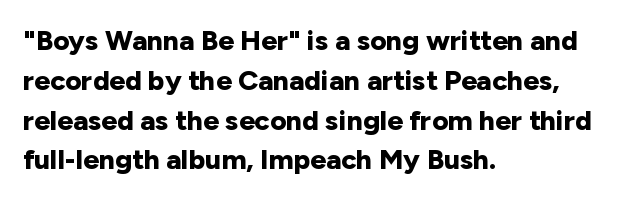
The image shows 28 px bold sans-serif type, upright; set left-aligned, normal line spacing (1.42x), normal letter spacing, not underlined; low stroke contrast and a medium x-height.
